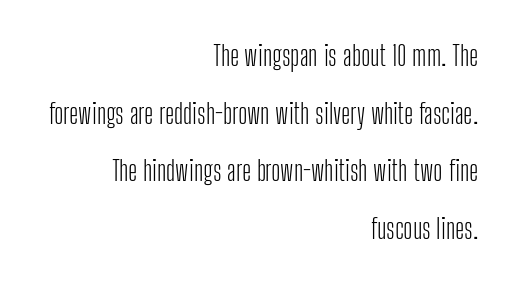
The lines are spread far apart with generous leading. Words float on clear page, feet unadorned. Looks like regular typesetting: each glyph gets only the width it needs. Heaviness? Minimal to ordinary, like unemphasized prose.
